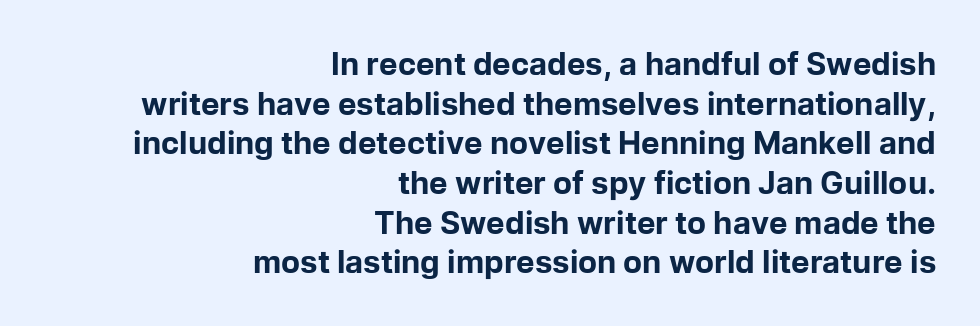
Q: Is the text bold? A: Yes.
Q: Is the text italic (slanted)? A: No, it is upright.
Q: Is the typeface a serif or a sans-serif typeface? A: Sans-serif.
Q: Is the text underlined? A: No.
Q: How is the paragraph aligned? A: Right-aligned.
Q: Is the spacing between letters normal or unusually wide? A: Normal.
Q: Is the spacing between lines tight, normal or loose? A: Normal.
Q: Width (condensed, normal, or wide)? A: Normal.
Q: Stroke contrast? A: Low.
Q: x-height? A: Medium.
Q: Monospaced? A: No.
